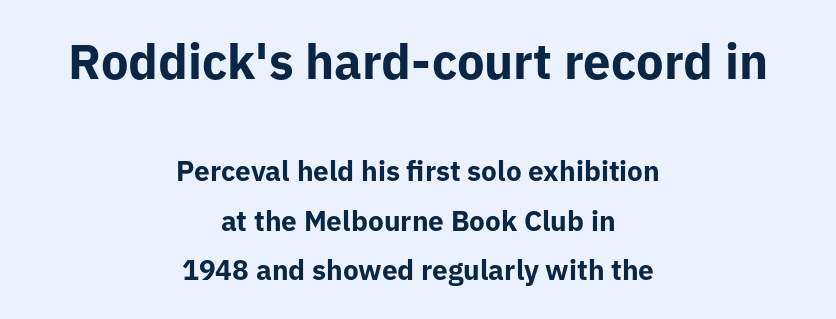
Q: Is the text bold? A: Yes.
Q: Is the text italic (slanted)? A: No, it is upright.
Q: Is the typeface a serif or a sans-serif typeface? A: Sans-serif.
Q: Is the text underlined? A: No.
Q: How is the paragraph aligned? A: Centered.
Q: Is the spacing between letters normal or unusually wide? A: Normal.
Q: Which block of text is set in a larger size, the first (top) or the second (bottom)? A: The first (top) one.
Q: Width (condensed, normal, or wide)? A: Normal.
Q: Stroke contrast? A: Low.
Q: x-height? A: Medium.
Q: Monospaced? A: No.
